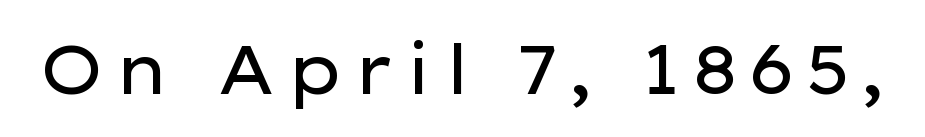
{"serif": "no", "italic": "no", "bold": "no", "weight": "regular", "width": "wide", "stroke_contrast": "low", "x_height": "medium", "monospaced": "no", "underline": "no", "glyph_px": 68}
